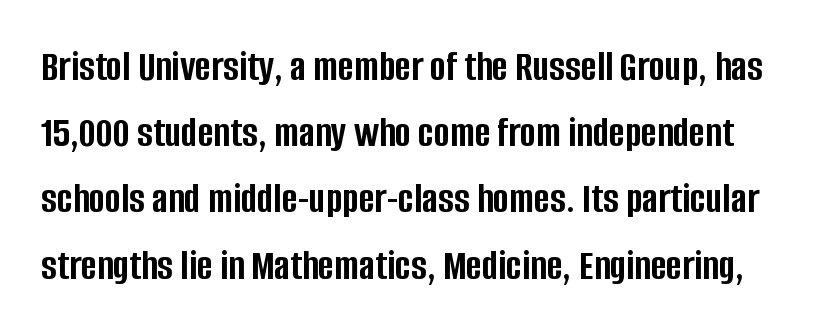
Q: Is the text bold? A: Yes.
Q: Is the text italic (slanted)? A: No, it is upright.
Q: Is the typeface a serif or a sans-serif typeface? A: Sans-serif.
Q: Is the text underlined? A: No.
Q: Is the spacing between letters normal or unusually wide? A: Normal.
Q: Is the spacing between lines tight, normal or loose? A: Normal.
Q: Width (condensed, normal, or wide)? A: Condensed.
Q: Stroke contrast? A: Low.
Q: x-height? A: Large.
Q: Monospaced? A: No.
